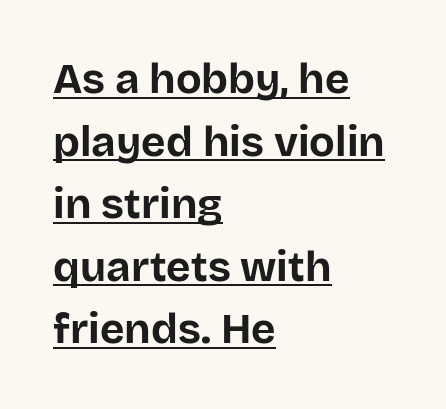
Q: Is the text bold? A: Yes.
Q: Is the text italic (slanted)? A: No, it is upright.
Q: Is the typeface a serif or a sans-serif typeface? A: Sans-serif.
Q: Is the text underlined? A: Yes.
Q: How is the paragraph aligned? A: Left-aligned.
Q: Is the spacing between letters normal or unusually wide? A: Normal.
Q: Is the spacing between lines tight, normal or loose? A: Normal.
Q: Width (condensed, normal, or wide)? A: Normal.
Q: Stroke contrast? A: Low.
Q: x-height? A: Large.
Q: Monospaced? A: No.
